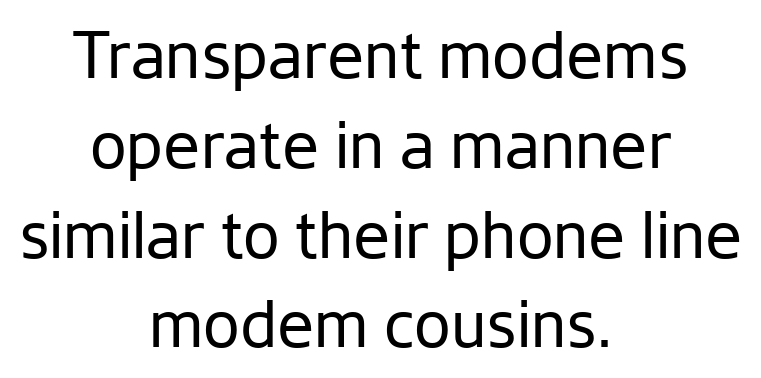
Q: Is the text bold? A: No.
Q: Is the text italic (slanted)? A: No, it is upright.
Q: Is the typeface a serif or a sans-serif typeface? A: Sans-serif.
Q: Is the text underlined? A: No.
Q: How is the paragraph aligned? A: Centered.
Q: Is the spacing between letters normal or unusually wide? A: Normal.
Q: Is the spacing between lines tight, normal or loose? A: Normal.
Q: Width (condensed, normal, or wide)? A: Normal.
Q: Stroke contrast? A: Low.
Q: x-height? A: Medium.
Q: Monospaced? A: No.
